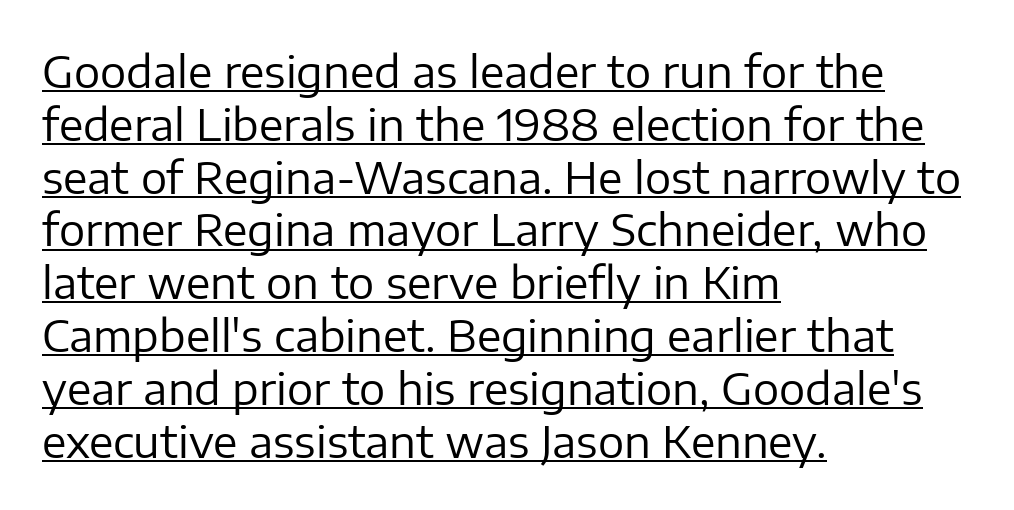
The image shows 44 px regular-weight sans-serif type, upright; set left-aligned, line spacing 1.2x, normal letter spacing, underlined; low stroke contrast and a medium x-height.
